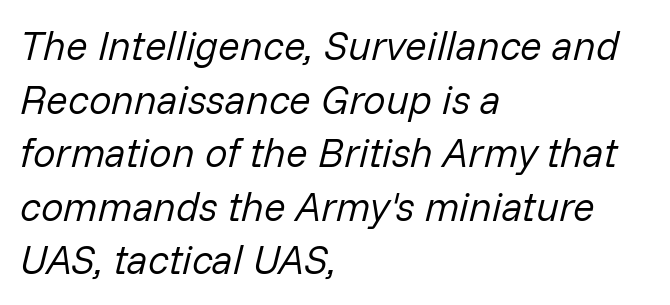
Q: Is the text bold? A: No.
Q: Is the text italic (slanted)? A: Yes, it leans right by about 14 degrees.
Q: Is the text underlined? A: No.
Q: How is the paragraph aligned? A: Left-aligned.
Q: Is the spacing between letters normal or unusually wide? A: Normal.
Q: Is the spacing between lines tight, normal or loose? A: Normal.
Q: Width (condensed, normal, or wide)? A: Normal.
Q: Stroke contrast? A: Low.
Q: x-height? A: Medium.
Q: Monospaced? A: No.
